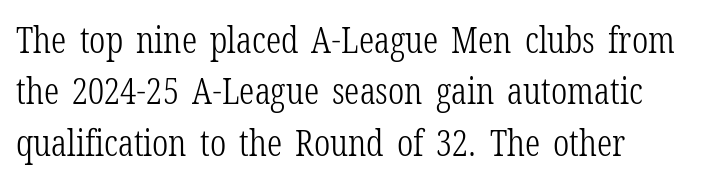
The image shows 37 px light, condensed serif type, upright; set normal line spacing (1.39x), normal letter spacing, not underlined; low stroke contrast and a medium x-height.
